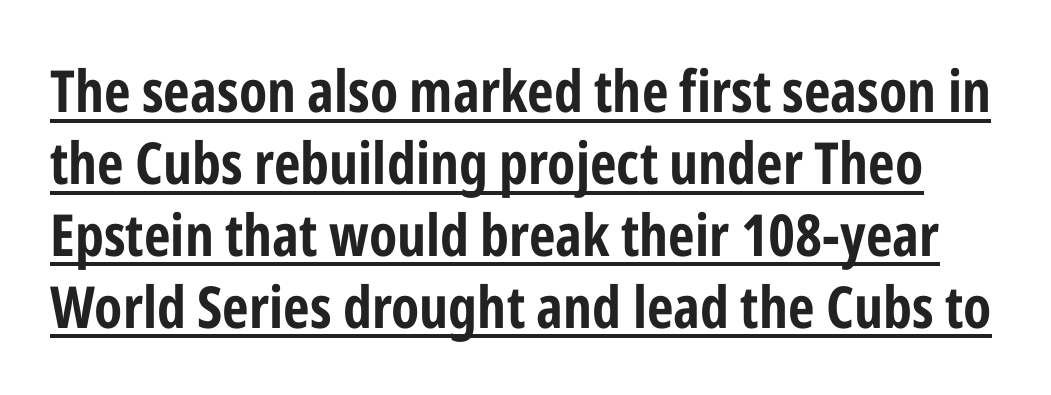
Every word sits above its own underline. Here the designer chose a conventional face with non-uniform glyph widths. The type sits square on the baseline with zero lean. The line texture is even and compact thanks to regular tracking. Unlike a traditional serif, this face leaves its strokes unadorned. Notice how thick the strokes are: this is what a full bold looks like.
